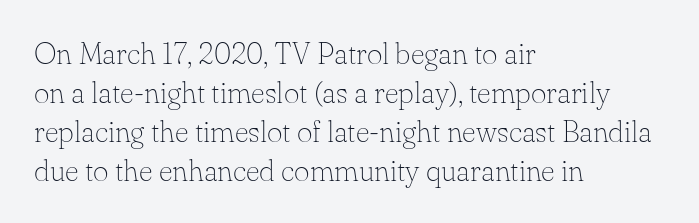
The image shows 30 px thin serif type, upright; set left-aligned, normal line spacing (1.3x), normal letter spacing, not underlined; low stroke contrast and a small x-height.
